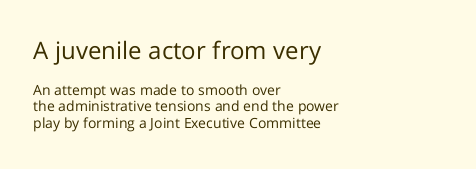
The image shows 24 px text type, upright; set left-aligned, line spacing 1.16x, normal letter spacing, not underlined; the first (top) block is 1.71x larger.
